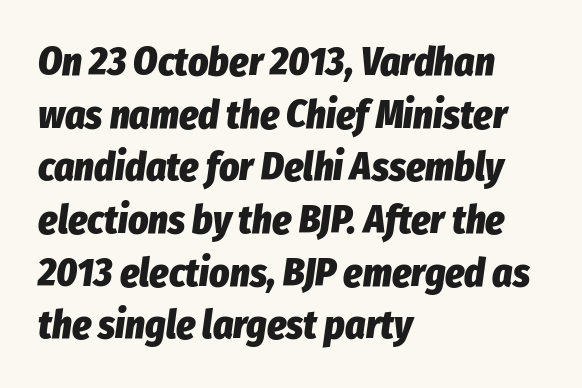
{"italic": "yes", "lean": "right", "slant_degrees": 8, "bold": "yes", "weight": "heavy", "width": "condensed", "stroke_contrast": "low", "x_height": "medium", "monospaced": "no", "underline": "no", "align": "left", "line_spacing": "normal", "line_spacing_ratio": 1.35, "letter_spacing": "normal", "letter_spacing_em": 0.0, "glyph_px": 39}
